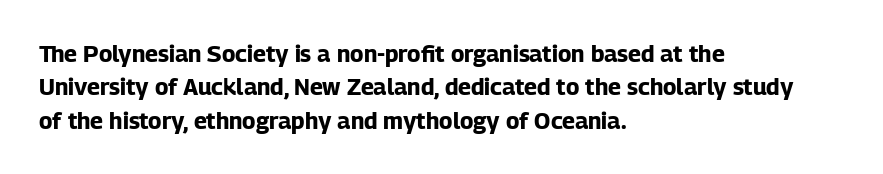
The image shows 23 px bold type, upright; set left-aligned, normal line spacing (1.45x), normal letter spacing, not underlined.
